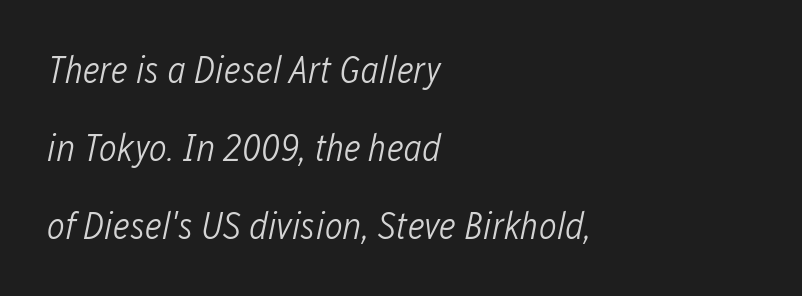
Q: Is the text bold? A: No.
Q: Is the text italic (slanted)? A: Yes, it leans right by about 12 degrees.
Q: Is the text underlined? A: No.
Q: How is the paragraph aligned? A: Left-aligned.
Q: Is the spacing between letters normal or unusually wide? A: Normal.
Q: Is the spacing between lines tight, normal or loose? A: Loose.
Q: Width (condensed, normal, or wide)? A: Condensed.
Q: Stroke contrast? A: Low.
Q: x-height? A: Medium.
Q: Monospaced? A: No.
